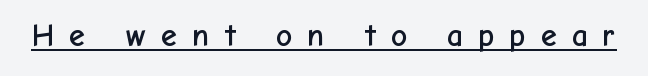
{"serif": "no", "italic": "no", "width": "normal", "stroke_contrast": "low", "x_height": "medium", "monospaced": "no", "underline": "yes", "letter_spacing": "wide", "letter_spacing_em": 0.43, "glyph_px": 32}
